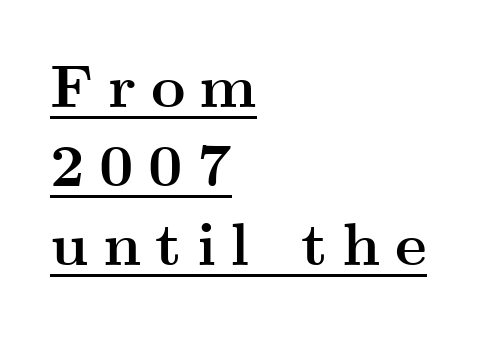
{"serif": "yes", "italic": "no", "bold": "yes", "weight": "semibold", "width": "wide", "stroke_contrast": "medium", "x_height": "small", "monospaced": "no", "underline": "yes", "align": "left", "line_spacing": "normal", "line_spacing_ratio": 1.32, "letter_spacing": "wide", "letter_spacing_em": 0.24, "glyph_px": 60}
